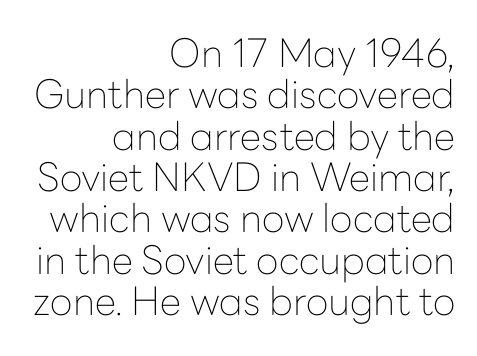
The image shows 39 px thin sans-serif type, upright; set right-aligned, tight line spacing (1.06x), normal letter spacing, not underlined; low stroke contrast and a medium x-height.
